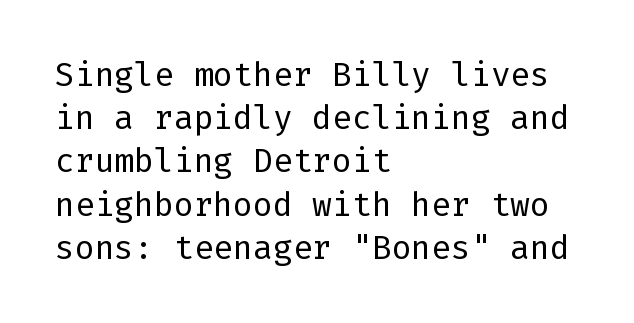
{"serif": "no", "italic": "no", "bold": "no", "weight": "regular", "width": "normal", "stroke_contrast": "low", "x_height": "medium", "underline": "no", "align": "left", "line_spacing": "normal", "line_spacing_ratio": 1.31, "letter_spacing": "normal", "letter_spacing_em": 0.0, "glyph_px": 33}
